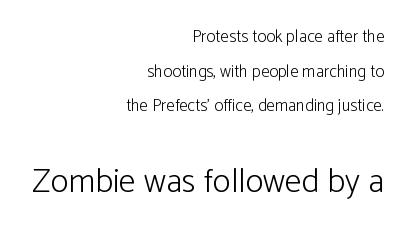
The image shows 34 px light sans-serif type, upright; set right-aligned, loose line spacing (2.04x), normal letter spacing, not underlined; the second (bottom) block is 2.0x larger; low stroke contrast and a medium x-height.
